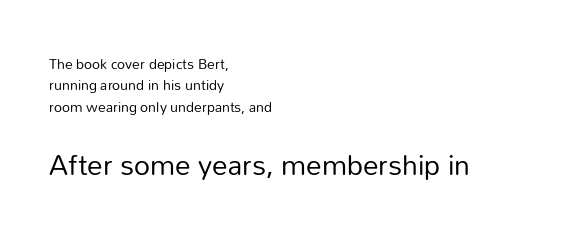
Q: Is the text bold? A: No.
Q: Is the text italic (slanted)? A: No, it is upright.
Q: Is the typeface a serif or a sans-serif typeface? A: Sans-serif.
Q: Is the text underlined? A: No.
Q: How is the paragraph aligned? A: Left-aligned.
Q: Is the spacing between letters normal or unusually wide? A: Normal.
Q: Is the spacing between lines tight, normal or loose? A: Normal.
Q: Which block of text is set in a larger size, the first (top) or the second (bottom)? A: The second (bottom) one.
Q: Width (condensed, normal, or wide)? A: Normal.
Q: Stroke contrast? A: Low.
Q: x-height? A: Medium.
Q: Monospaced? A: No.
